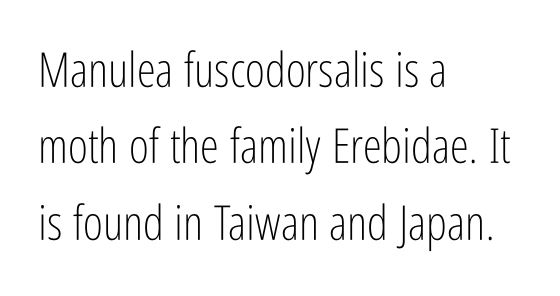
The zone under the glyphs is completely vacant. Caption: face not bold, strokes unweighted. This rendering employs a face without finishing strokes, i.e., a sans-serif. The leading is moderate, giving the passage an even texture. Line starts are locked; line ends wander. Proportional: the letters do not fall into vertical columns.
